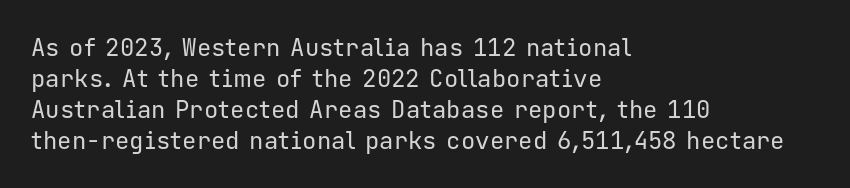
{"italic": "no", "bold": "no", "underline": "no", "align": "left", "line_spacing": "normal", "line_spacing_ratio": 1.29, "letter_spacing": "normal", "letter_spacing_em": 0.0, "glyph_px": 24}
